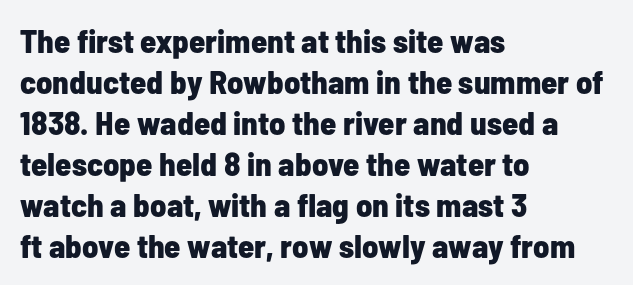
{"serif": "no", "italic": "no", "bold": "yes", "weight": "bold", "width": "condensed", "stroke_contrast": "low", "x_height": "medium", "monospaced": "no", "underline": "no", "align": "left", "line_spacing_ratio": 1.24, "letter_spacing": "normal", "letter_spacing_em": 0.0, "glyph_px": 33}
